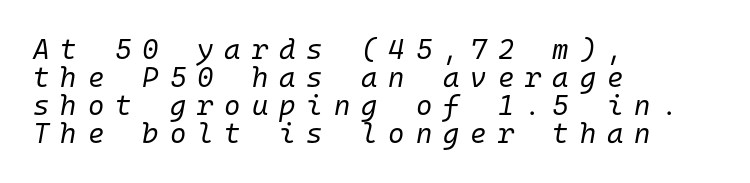
{"italic": "yes", "lean": "right", "slant_degrees": 10, "bold": "no", "weight": "regular", "width": "normal", "stroke_contrast": "low", "x_height": "medium", "monospaced": "yes", "underline": "no", "align": "left", "line_spacing": "tight", "line_spacing_ratio": 1.0, "letter_spacing": "wide", "letter_spacing_em": 0.39, "glyph_px": 28}
